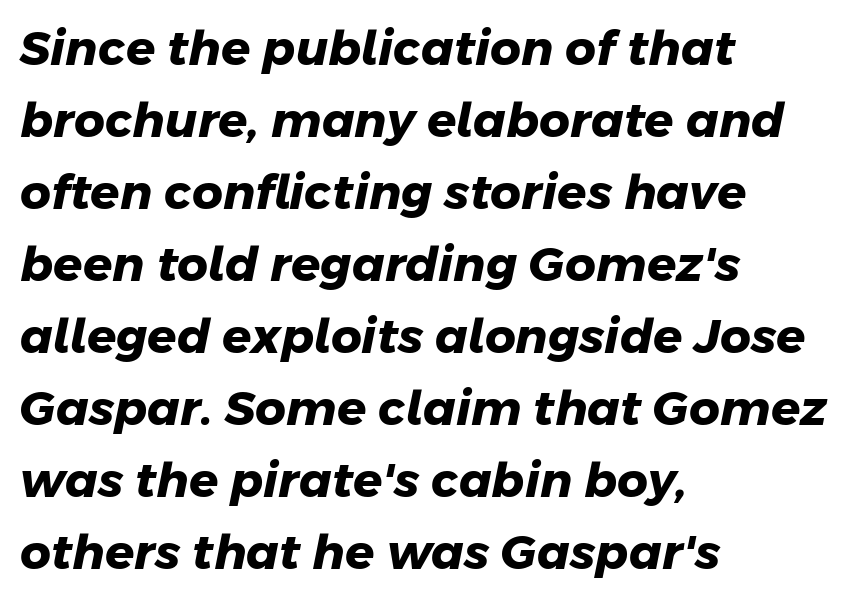
The image shows 48 px heavy sans-serif type; set left-aligned, normal line spacing (1.5x), normal letter spacing, not underlined; low stroke contrast and a medium x-height.
